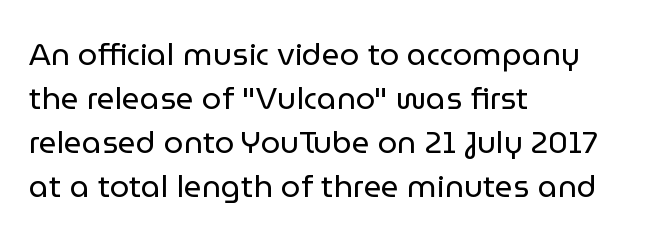
The image shows 31 px regular-weight sans-serif type, upright; set left-aligned, normal line spacing (1.42x), normal letter spacing, not underlined; low stroke contrast and a medium x-height.
